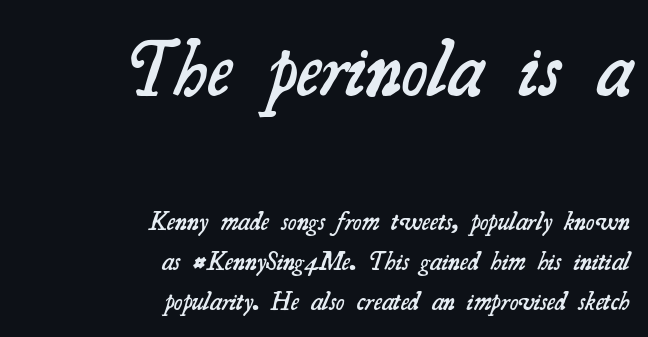
Q: Is the text bold? A: Semi-bold.
Q: Is the typeface a serif or a sans-serif typeface? A: Serif.
Q: Is the text underlined? A: No.
Q: How is the paragraph aligned? A: Right-aligned.
Q: Is the spacing between letters normal or unusually wide? A: Normal.
Q: Is the spacing between lines tight, normal or loose? A: Normal.
Q: Which block of text is set in a larger size, the first (top) or the second (bottom)? A: The first (top) one.
Q: Width (condensed, normal, or wide)? A: Normal.
Q: Stroke contrast? A: Medium.
Q: x-height? A: Small.
Q: Monospaced? A: No.
